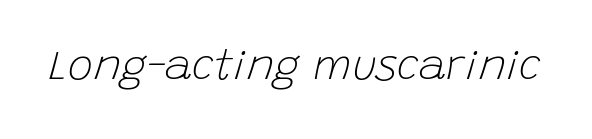
Q: Is the text bold? A: No.
Q: Is the text italic (slanted)? A: Yes, it leans right by about 15 degrees.
Q: Is the text underlined? A: No.
Q: Is the spacing between letters normal or unusually wide? A: Normal.
Q: Width (condensed, normal, or wide)? A: Normal.
Q: Stroke contrast? A: Low.
Q: x-height? A: Large.
Q: Monospaced? A: No.
